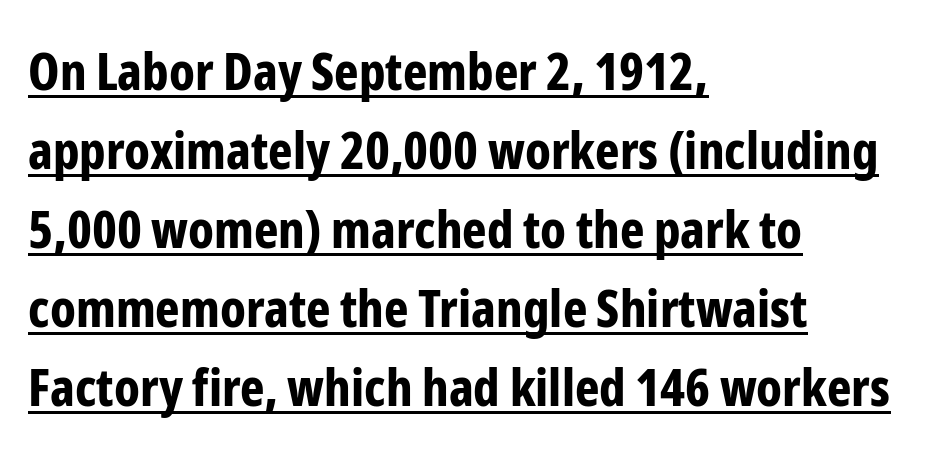
Each letter keeps its own natural width here, so spacing adapts to shape. Between one letter and the next there's only the usual sliver of space. The passage shown is emphatically bold. You can tell it's not italic because the verticals are truly vertical. You can tell from the bare stems that sans-serif type was used. One-word summary of the alignment: left.
